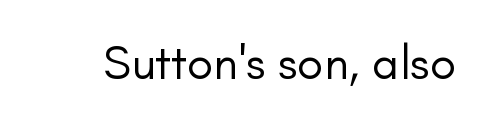
{"serif": "no", "italic": "no", "bold": "no", "weight": "regular", "width": "normal", "stroke_contrast": "low", "x_height": "small", "monospaced": "no", "underline": "no", "letter_spacing": "normal", "letter_spacing_em": 0.0, "glyph_px": 48}
